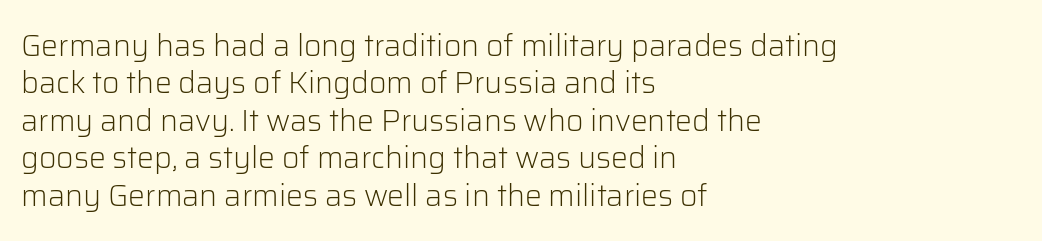
The image shows 30 px light sans-serif type, upright; set left-aligned, normal line spacing (1.25x), normal letter spacing, not underlined; low stroke contrast and a medium x-height.
